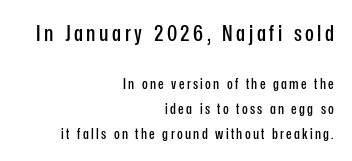
{"italic": "no", "underline": "no", "align": "right", "line_spacing": "normal", "line_spacing_ratio": 1.65, "larger_block": "first", "size_ratio": 1.53, "glyph_px": 23}
